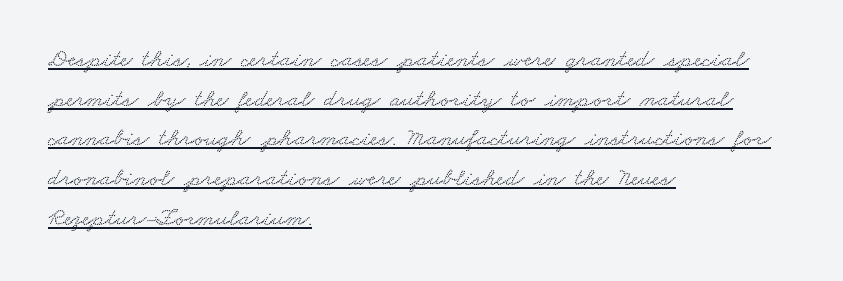
Q: Is the text underlined? A: Yes.
Q: How is the paragraph aligned? A: Left-aligned.
Q: Is the spacing between letters normal or unusually wide? A: Normal.
Q: Is the spacing between lines tight, normal or loose? A: Normal.
